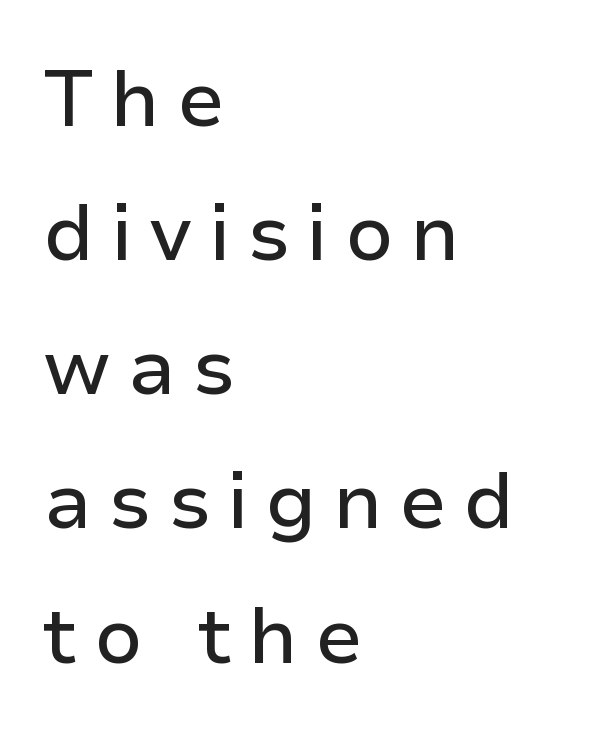
The image shows 78 px sans-serif type, upright; set left-aligned, line spacing 1.72x, unusually wide letter spacing (+0.21 em), not underlined; low stroke contrast and a medium x-height.
